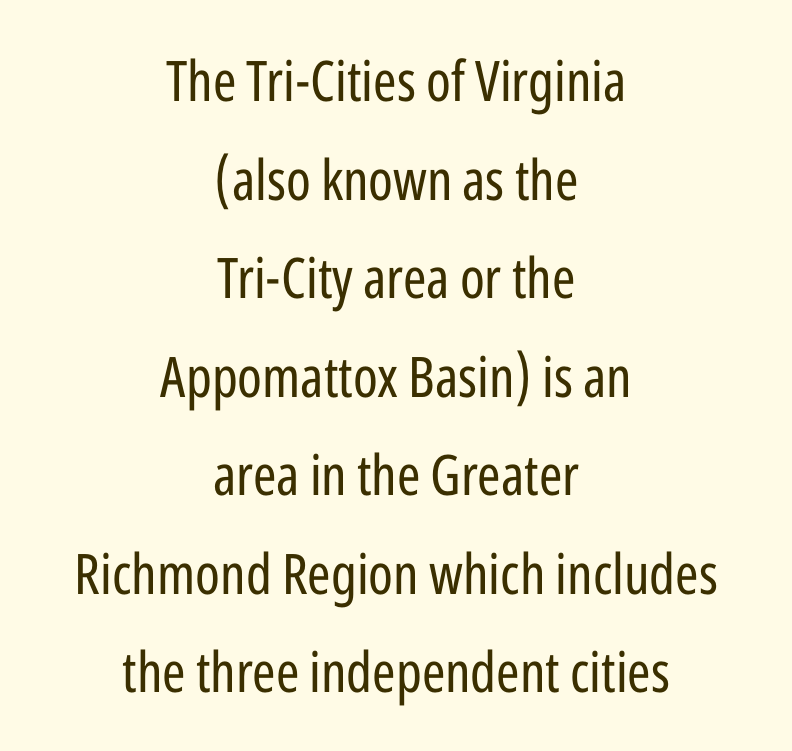
Q: Is the text bold? A: No.
Q: Is the text italic (slanted)? A: No, it is upright.
Q: Is the typeface a serif or a sans-serif typeface? A: Sans-serif.
Q: Is the text underlined? A: No.
Q: How is the paragraph aligned? A: Centered.
Q: Is the spacing between letters normal or unusually wide? A: Normal.
Q: Width (condensed, normal, or wide)? A: Condensed.
Q: Stroke contrast? A: Low.
Q: x-height? A: Medium.
Q: Monospaced? A: No.
